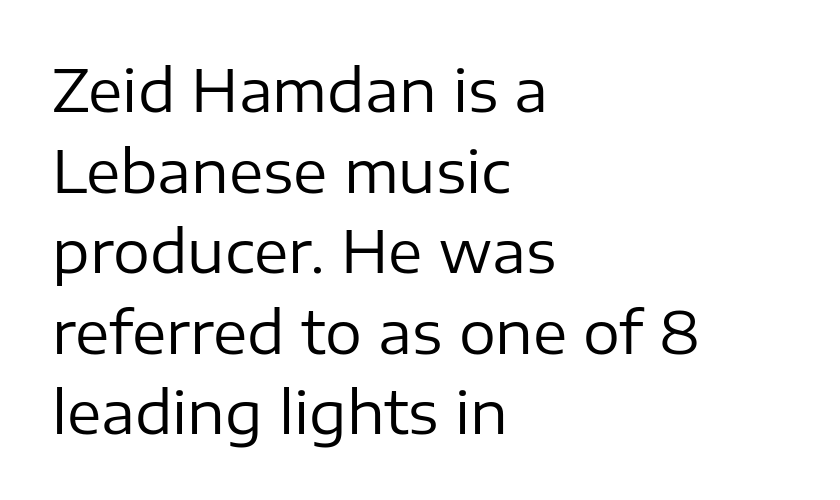
The letters stand upright; this is a roman face. Compared with a typical body face, this is equally light or lighter still. These lines keep a tight, regular rhythm from letter to letter. This block has exactly the height ordinary leading produces. You could not count columns in this text — the font is proportionally spaced. The area under the type is left untouched.
